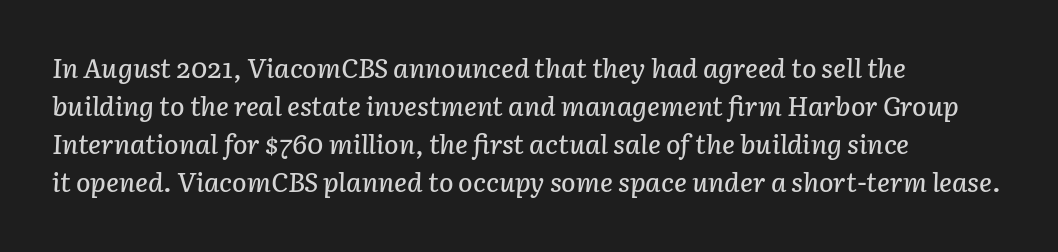
{"italic": "yes", "lean": "right", "slant_degrees": 3, "underline": "no", "align": "left", "line_spacing": "normal", "line_spacing_ratio": 1.41, "letter_spacing": "normal", "letter_spacing_em": 0.0, "glyph_px": 27}
